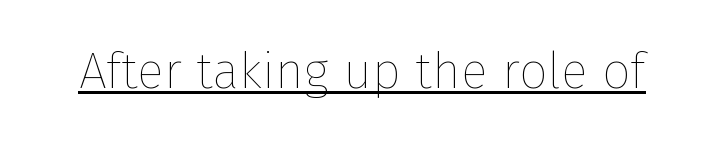
Glyph-to-glyph distance matches everyday printed text. A typesetter would call this proportional, since set widths differ per character. Underlining? Definitely there. Tall strokes in this sample are plumb rather than angled. On a weight scale, this lands at 450 or below.
